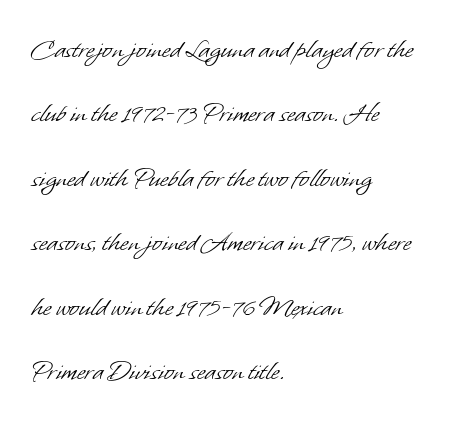
Stem width sits at or under what a default text font uses. The tracking reads as untouched default to a designer's eye. The passage is arranged the way most books set body copy — flush left. Nobody drew a line under any word here. The glyphs in this specimen are sans serif.
